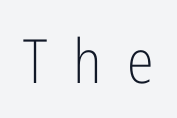
The image shows 61 px light, condensed sans-serif type, upright; set unusually wide letter spacing (+0.42 em), not underlined; low stroke contrast and a medium x-height.
